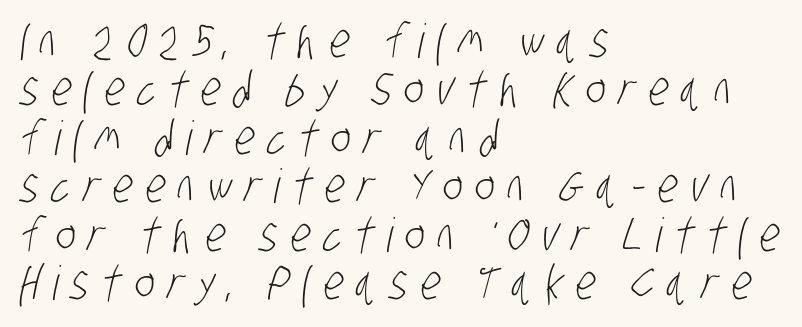
In terms of leading, this rendering errs on the cramped side. No letter is thick-stroked: the sample isn't bold. Has an underline been added? It has not. Does the copy run flush right? No — it runs flush left. Observe the absence of serifs on each vertical stroke in this sample.
